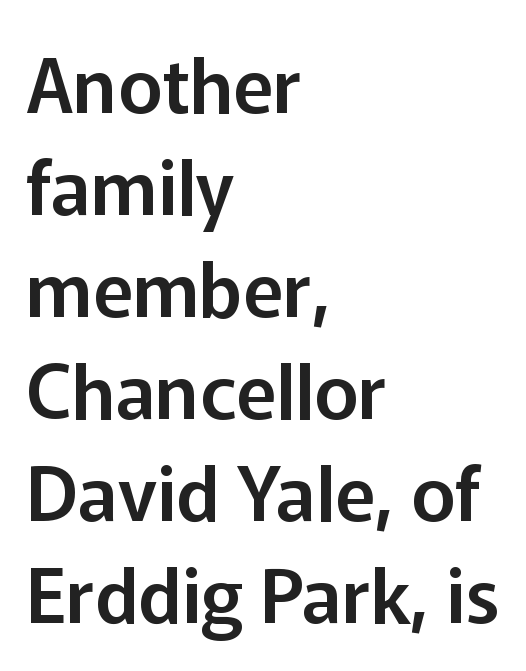
{"serif": "no", "italic": "no", "width": "normal", "stroke_contrast": "low", "x_height": "medium", "monospaced": "no", "underline": "no", "align": "left", "line_spacing": "normal", "line_spacing_ratio": 1.36, "letter_spacing": "normal", "letter_spacing_em": 0.0, "glyph_px": 75}
